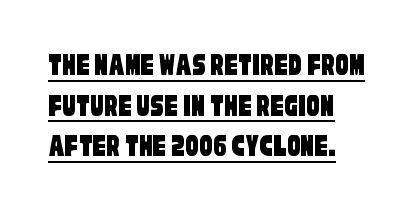
The horizontal fit of the characters is conventional and even. The type family on display is of the sans-serif kind. Here the designer chose a conventional face with non-uniform glyph widths. Has an underline been added? It has.
